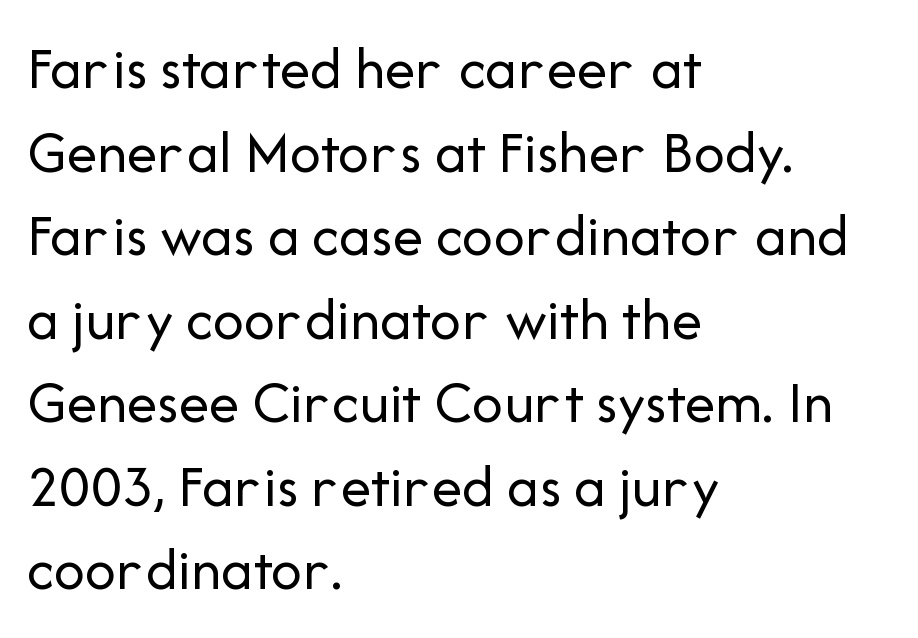
Q: Is the text bold? A: No.
Q: Is the text italic (slanted)? A: No, it is upright.
Q: Is the typeface a serif or a sans-serif typeface? A: Sans-serif.
Q: Is the text underlined? A: No.
Q: How is the paragraph aligned? A: Left-aligned.
Q: Is the spacing between letters normal or unusually wide? A: Normal.
Q: Is the spacing between lines tight, normal or loose? A: Normal.
Q: Width (condensed, normal, or wide)? A: Normal.
Q: Stroke contrast? A: Low.
Q: x-height? A: Medium.
Q: Monospaced? A: No.
